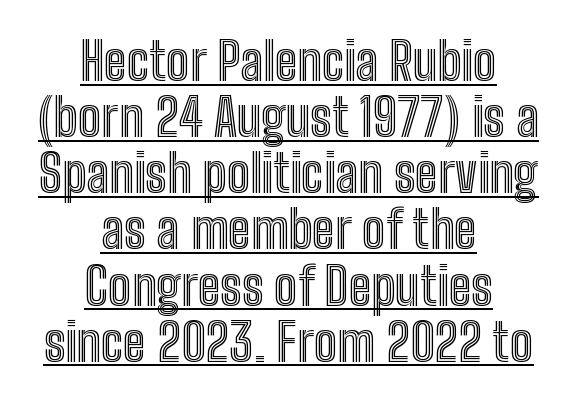
The image shows 52 px condensed type, upright; set centered, tight line spacing (1.08x), normal letter spacing, underlined; a medium x-height.
